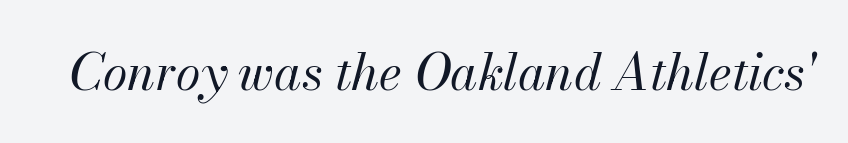
{"italic": "yes", "lean": "right", "slant_degrees": 13, "bold": "no", "weight": "regular", "width": "normal", "stroke_contrast": "medium", "x_height": "small", "monospaced": "no", "underline": "no", "letter_spacing": "normal", "letter_spacing_em": 0.0, "glyph_px": 50}
